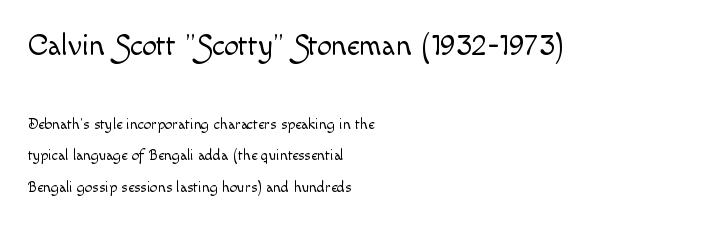
The image shows 30 px light type, upright; set left-aligned, loose line spacing (2.1x), normal letter spacing, not underlined; the first (top) block is 2.0x larger; a small x-height.
